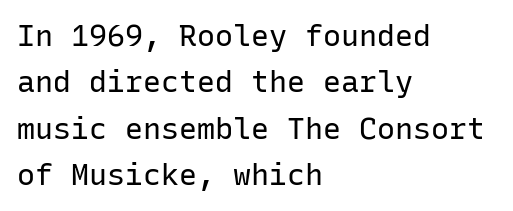
{"serif": "no", "italic": "no", "bold": "no", "weight": "regular", "width": "normal", "stroke_contrast": "low", "x_height": "medium", "monospaced": "yes", "underline": "no", "align": "left", "line_spacing": "normal", "line_spacing_ratio": 1.55, "letter_spacing": "normal", "letter_spacing_em": 0.0, "glyph_px": 30}
